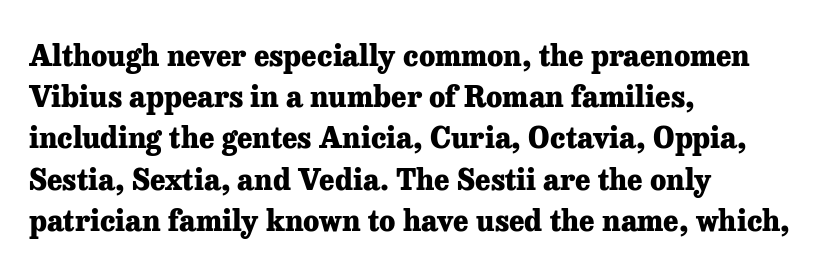
The image shows 29 px heavy serif type, upright; set left-aligned, normal line spacing (1.42x), normal letter spacing, not underlined; low stroke contrast and a medium x-height.
